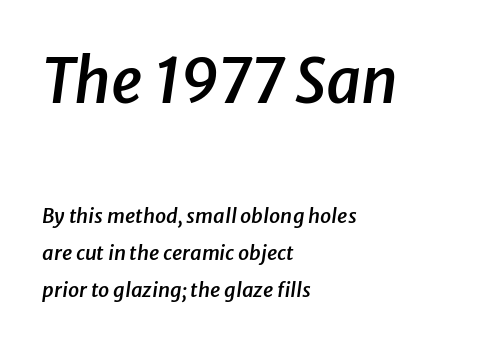
No word sits above an underline. The letters are semibold — heavier than regular but short of a full bold. Alignment: flush left. In terms of posture, this sample is oblique. Is the lower block the larger one? No — the upper block carries the bigger type. Standard letterfit; no display-style spreading of the glyphs.
